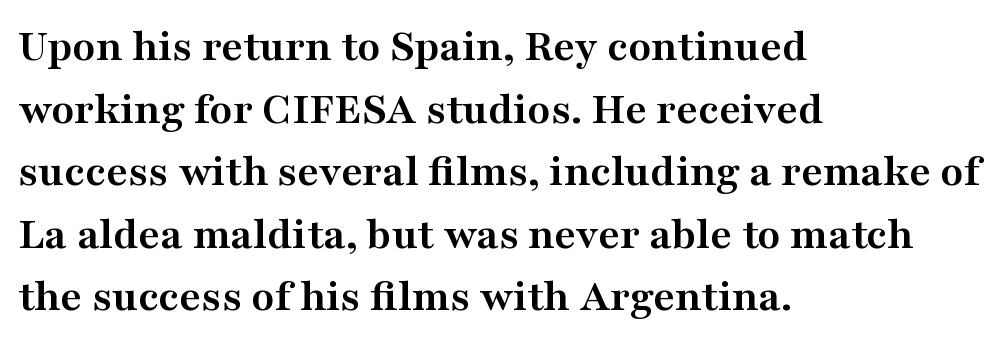
{"serif": "yes", "italic": "no", "bold": "yes", "weight": "semibold", "width": "wide", "stroke_contrast": "medium", "x_height": "medium", "monospaced": "no", "underline": "no", "align": "left", "line_spacing": "normal", "line_spacing_ratio": 1.33, "letter_spacing": "normal", "letter_spacing_em": 0.0, "glyph_px": 47}
